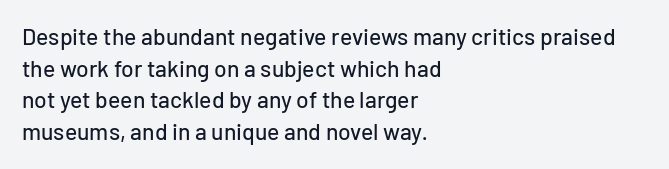
The tracking reads as untouched default to a designer's eye. These lines were composed using upright roman letters. A clean baseline with only descenders dipping below it. The designer left line spacing at the default. The lines are quadded left.
